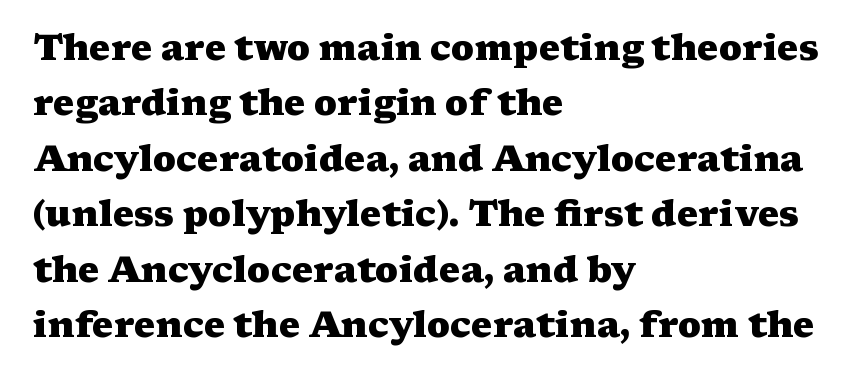
Q: Is the text bold? A: Yes.
Q: Is the text italic (slanted)? A: No, it is upright.
Q: Is the typeface a serif or a sans-serif typeface? A: Serif.
Q: Is the text underlined? A: No.
Q: How is the paragraph aligned? A: Left-aligned.
Q: Is the spacing between letters normal or unusually wide? A: Normal.
Q: Is the spacing between lines tight, normal or loose? A: Normal.
Q: Width (condensed, normal, or wide)? A: Wide.
Q: Stroke contrast? A: Medium.
Q: x-height? A: Medium.
Q: Monospaced? A: No.
